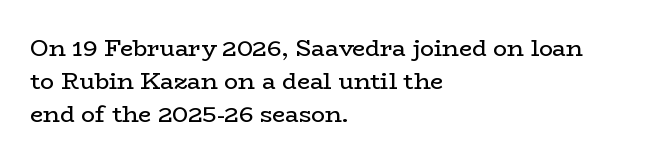
{"italic": "no", "bold": "no", "underline": "no", "align": "left", "line_spacing": "normal", "line_spacing_ratio": 1.44, "letter_spacing": "normal", "letter_spacing_em": 0.0, "glyph_px": 23}
